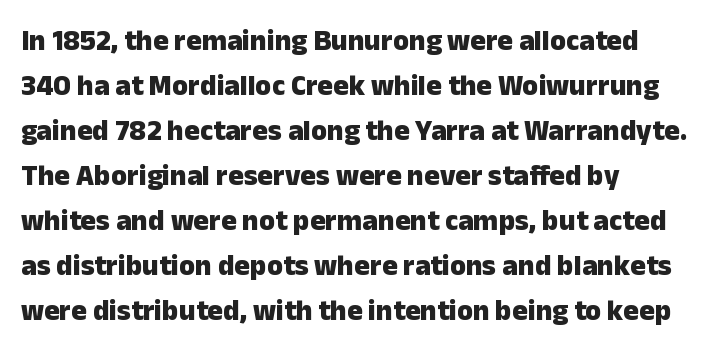
Q: Is the text bold? A: Yes.
Q: Is the text italic (slanted)? A: No, it is upright.
Q: Is the typeface a serif or a sans-serif typeface? A: Sans-serif.
Q: Is the text underlined? A: No.
Q: How is the paragraph aligned? A: Left-aligned.
Q: Is the spacing between letters normal or unusually wide? A: Normal.
Q: Is the spacing between lines tight, normal or loose? A: Normal.
Q: Width (condensed, normal, or wide)? A: Normal.
Q: Stroke contrast? A: Low.
Q: x-height? A: Medium.
Q: Monospaced? A: No.
